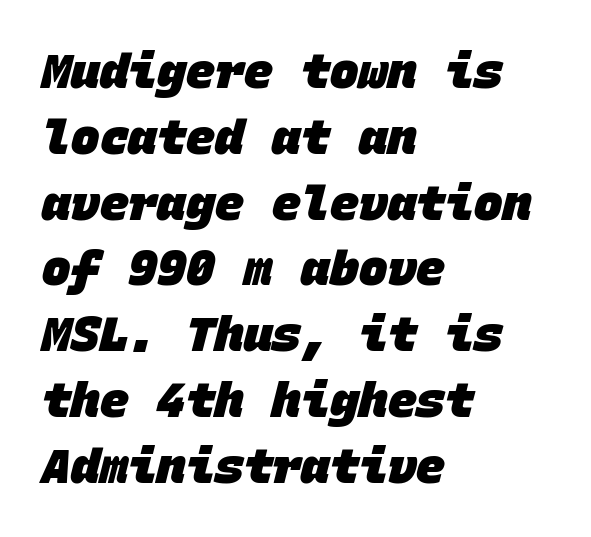
This rendering employs a face without finishing strokes, i.e., a sans-serif. The foot of each line stays bare and open. Standard letterfit; no display-style spreading of the glyphs. Students, observe: this is what conventionally led text looks like. A dark, heavy texture on the line: the type is bold.
